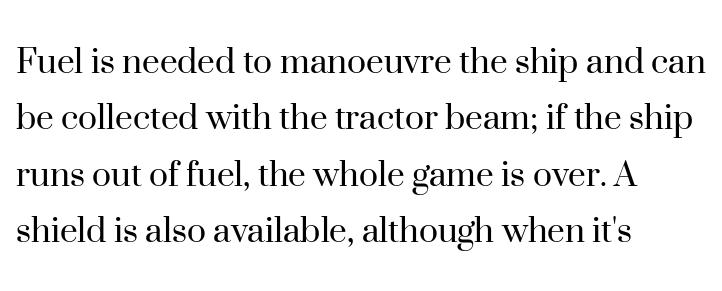
Vertically, the passage feels balanced, rows spaced as you'd expect. Compared with typical body copy, the letter spacing here is the same. Underline: absent. Stroke terminals: seriffed.
